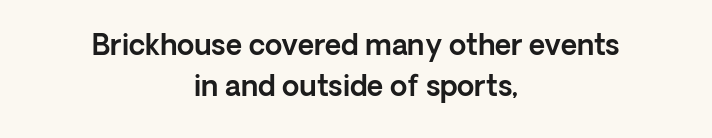
The glyphs in this specimen are sans serif. Unlike italic type, these characters show no tilt at all. Tracking value appears to be zero — textbook default spacing. Reading down the block, each line starts at a different indent, mirrored at its end. The face used here is proportionally spaced, like ordinary book or web type. Does the leading feel generous? No, just average.
